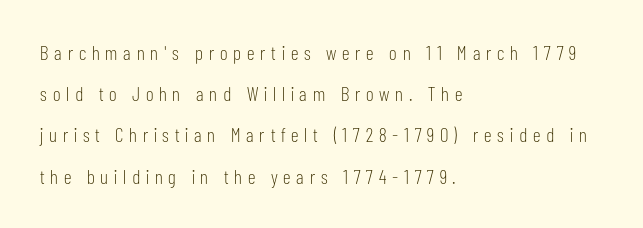
Q: Is the text bold? A: No.
Q: Is the text italic (slanted)? A: No, it is upright.
Q: Is the text underlined? A: No.
Q: How is the paragraph aligned? A: Left-aligned.
Q: Is the spacing between letters normal or unusually wide? A: Unusually wide.
Q: Is the spacing between lines tight, normal or loose? A: Loose.
